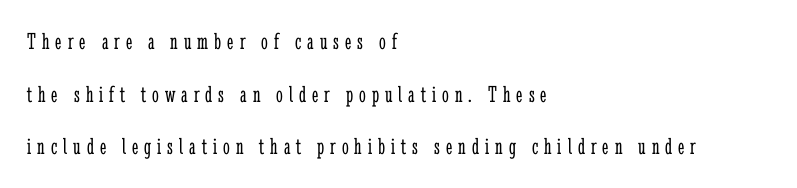
Stems here are at most as thick as an everyday book face. Successive baselines arrive slowly, with a big drop between each. This sample uses expanded letter spacing, leaving extra air between glyphs. The space directly below the letters is spotless.
